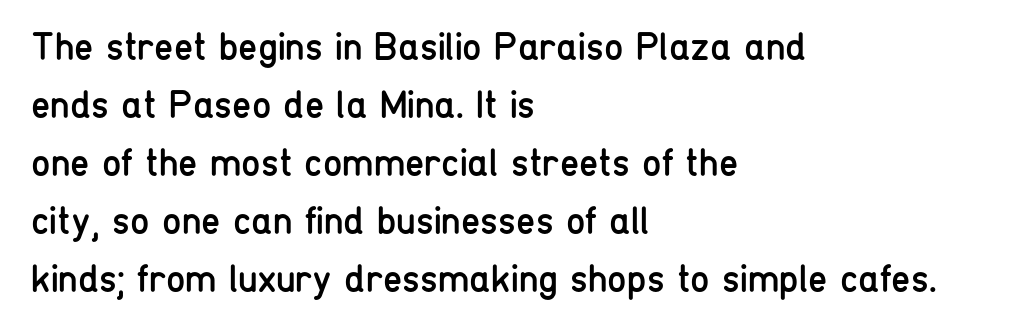
Q: Is the text bold? A: No.
Q: Is the text italic (slanted)? A: No, it is upright.
Q: Is the typeface a serif or a sans-serif typeface? A: Sans-serif.
Q: Is the text underlined? A: No.
Q: How is the paragraph aligned? A: Left-aligned.
Q: Is the spacing between letters normal or unusually wide? A: Normal.
Q: Is the spacing between lines tight, normal or loose? A: Normal.
Q: Width (condensed, normal, or wide)? A: Condensed.
Q: Stroke contrast? A: Low.
Q: x-height? A: Medium.
Q: Monospaced? A: No.
